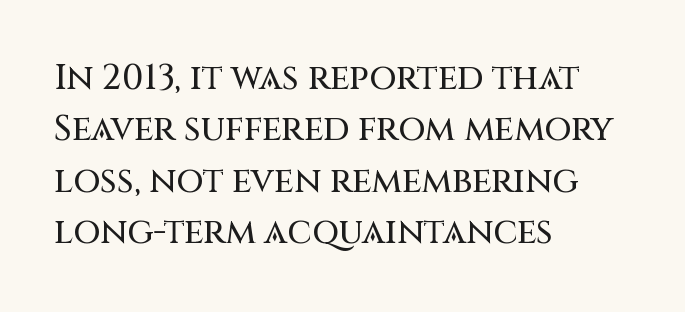
The characters display no serif detailing; their extremities are plain. Compared with a centered layout, this one pins lines to the left instead. There is no visible air inserted between adjacent glyphs. The baseline area is clear. Does the leading feel generous? No, just average.
